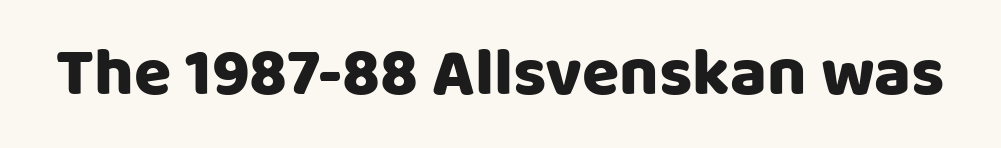
Q: Is the text italic (slanted)? A: No, it is upright.
Q: Is the typeface a serif or a sans-serif typeface? A: Sans-serif.
Q: Is the text underlined? A: No.
Q: Is the spacing between letters normal or unusually wide? A: Normal.
Q: Width (condensed, normal, or wide)? A: Normal.
Q: Stroke contrast? A: Low.
Q: x-height? A: Large.
Q: Monospaced? A: No.
